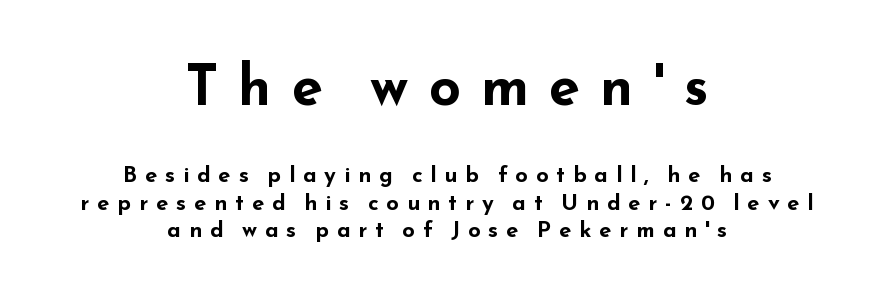
{"serif": "no", "italic": "no", "bold": "yes", "weight": "bold", "width": "wide", "stroke_contrast": "low", "x_height": "small", "monospaced": "no", "underline": "no", "align": "center", "line_spacing_ratio": 1.24, "letter_spacing": "wide", "letter_spacing_em": 0.36, "larger_block": "first", "size_ratio": 2.55, "glyph_px": 56}
